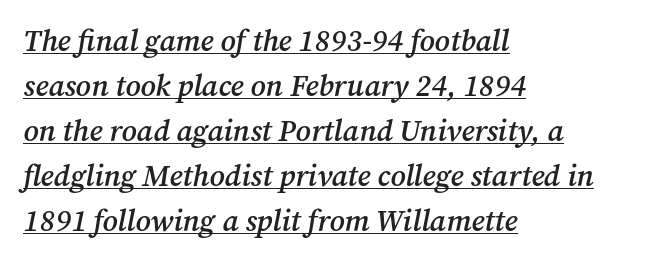
Look at the stroke-to-counter ratio: somewhat heavy, a semibold. Characters follow at the spacing the type designer built in. Check the space under the baseline: a stroke is drawn there. Slanted lettering throughout. This rendering uses left alignment, leaving the right contour irregular.
